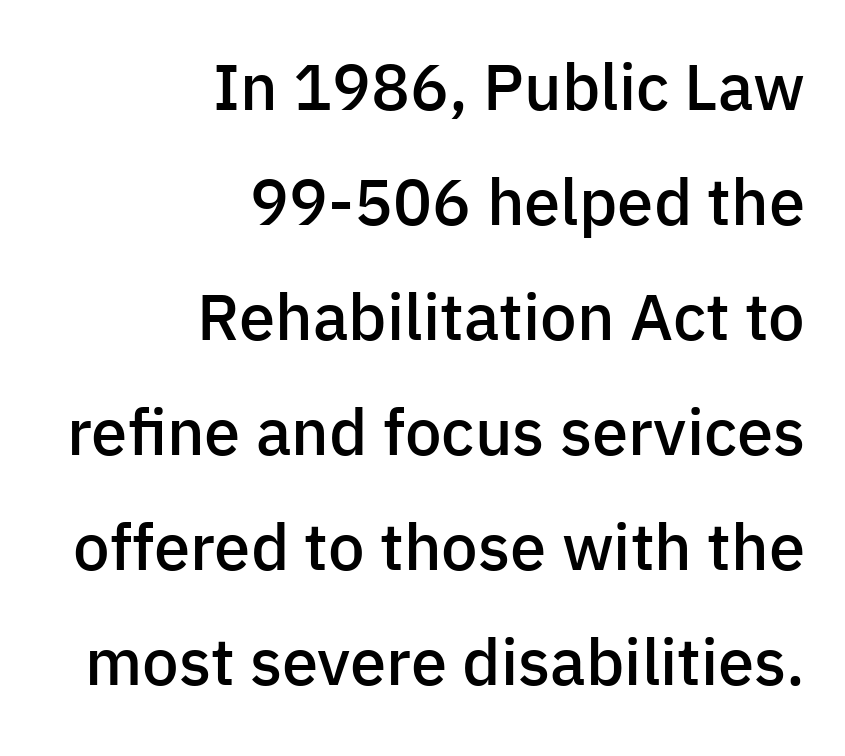
{"serif": "no", "italic": "no", "bold": "semi", "weight": "semibold", "width": "normal", "stroke_contrast": "low", "x_height": "medium", "monospaced": "no", "underline": "no", "align": "right", "line_spacing_ratio": 1.77, "letter_spacing": "normal", "letter_spacing_em": 0.0, "glyph_px": 65}
